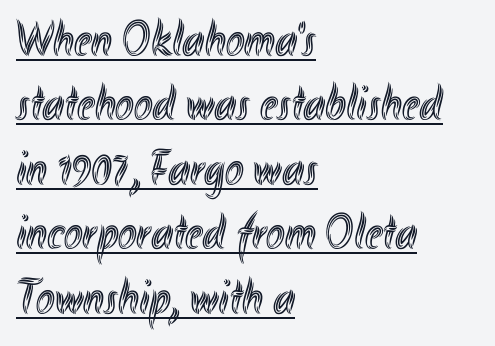
Line beginnings align vertically; line endings do not. This block has exactly the height ordinary leading produces. A continuous stroke trails under the words, as in a hyperlink.
